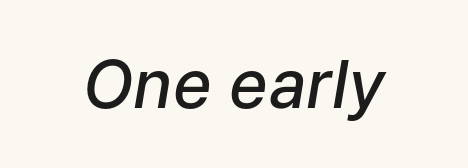
The image shows 66 px semibold type, italic (leaning right); set normal letter spacing, not underlined; low stroke contrast and a medium x-height.
